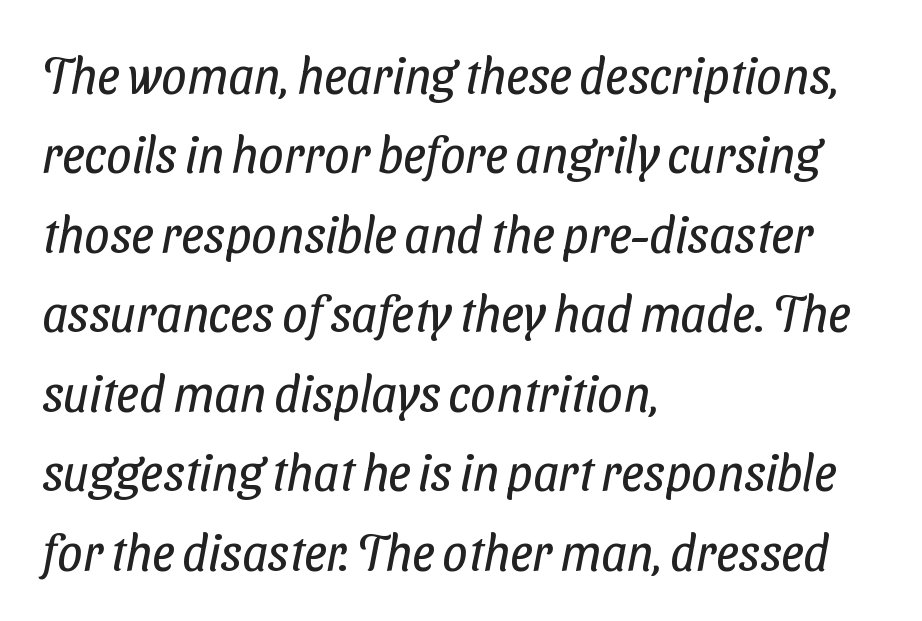
Rows of type keep a routine distance in the vertical direction. The designer went with a sans here, leaving each stem footless. Is the block centered? No — it sits flush against the left margin. The zone under the glyphs is completely vacant. Vertical stems look standard width or narrower in stroke. Varying glyph widths throughout — classic text-font behaviour.
